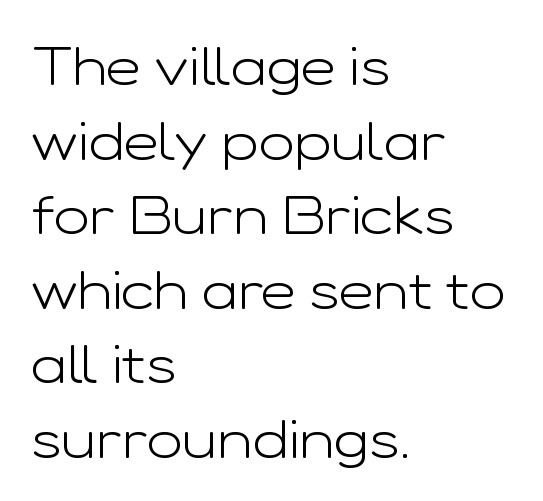
The image shows 54 px light, wide sans-serif type, upright; set left-aligned, normal line spacing (1.38x), normal letter spacing, not underlined; low stroke contrast and a medium x-height.
